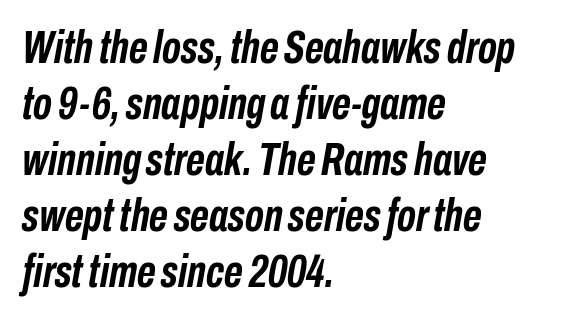
Horizontal alignment here is leftward, the default for most running prose. The typography opts for an oblique posture over an upright one. Lines of text with bare space underneath. The font is running at its bold setting.
